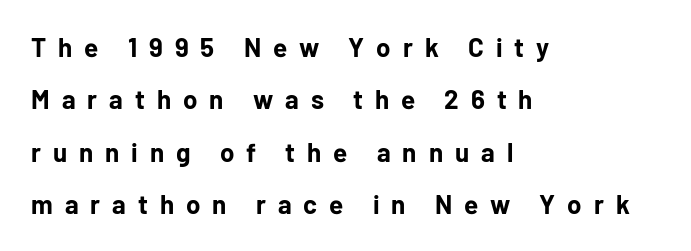
These lines are set flush left with a ragged right edge. This rendering features lettering with no underline. Set as a true bold cut, around the 700 mark. The line texture is sparse and dotted thanks to wide tracking. This is roman type, the default non-slanted kind. Honestly, the rows look like they've been pulled way apart.
